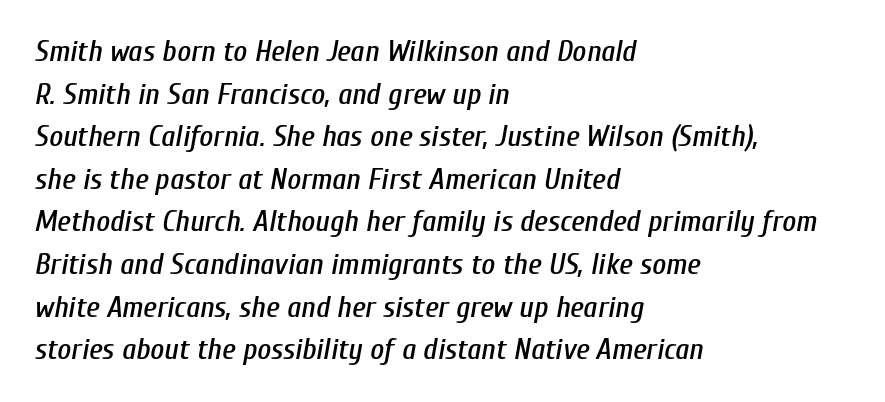
Q: Is the text italic (slanted)? A: Yes, it leans right by about 10 degrees.
Q: Is the text underlined? A: No.
Q: How is the paragraph aligned? A: Left-aligned.
Q: Is the spacing between letters normal or unusually wide? A: Normal.
Q: Is the spacing between lines tight, normal or loose? A: Normal.
Q: Width (condensed, normal, or wide)? A: Condensed.
Q: Stroke contrast? A: Low.
Q: x-height? A: Medium.
Q: Monospaced? A: No.
